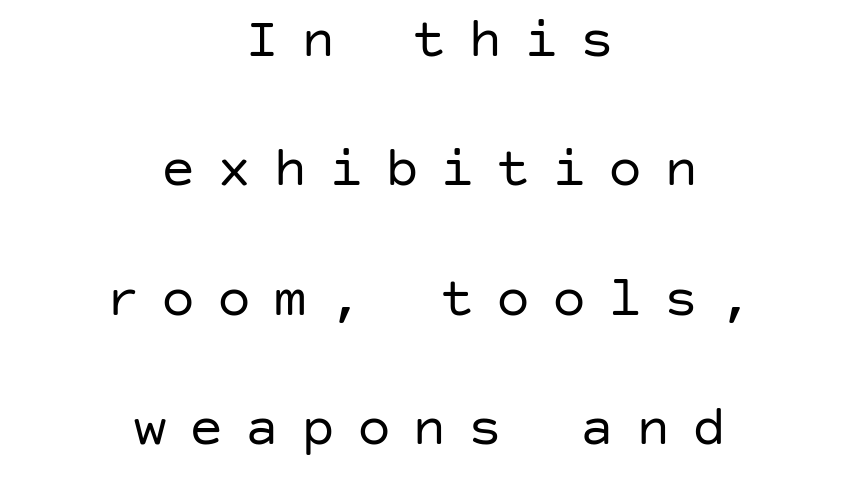
The image shows 57 px regular-weight sans-serif type, upright; set centered, loose line spacing (2.27x), unusually wide letter spacing (+0.38 em), not underlined; low stroke contrast and a large x-height.
